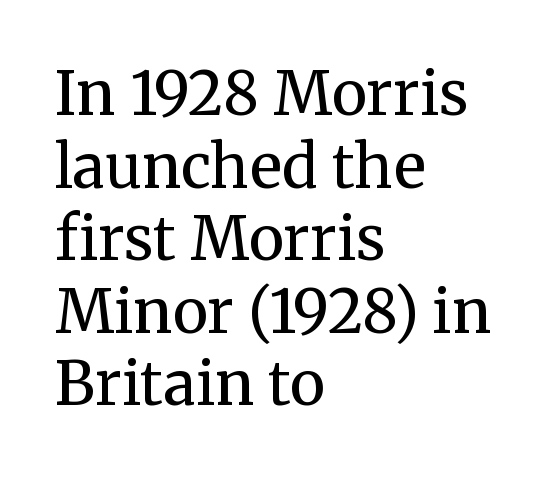
Q: Is the text bold? A: No.
Q: Is the text italic (slanted)? A: No, it is upright.
Q: Is the typeface a serif or a sans-serif typeface? A: Serif.
Q: Is the text underlined? A: No.
Q: How is the paragraph aligned? A: Left-aligned.
Q: Is the spacing between letters normal or unusually wide? A: Normal.
Q: Width (condensed, normal, or wide)? A: Normal.
Q: Stroke contrast? A: Medium.
Q: x-height? A: Medium.
Q: Monospaced? A: No.
